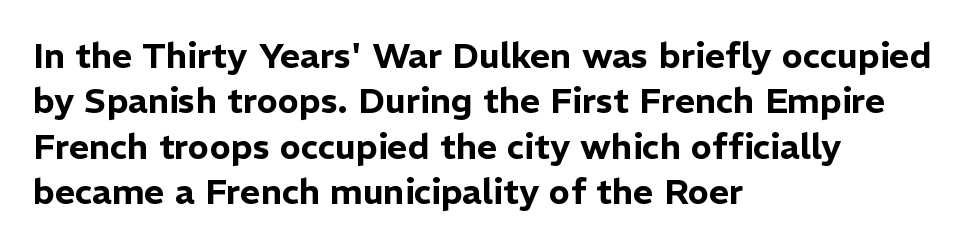
The image shows 35 px sans-serif type, upright; set left-aligned, normal line spacing (1.3x), normal letter spacing, not underlined; low stroke contrast and a medium x-height.
